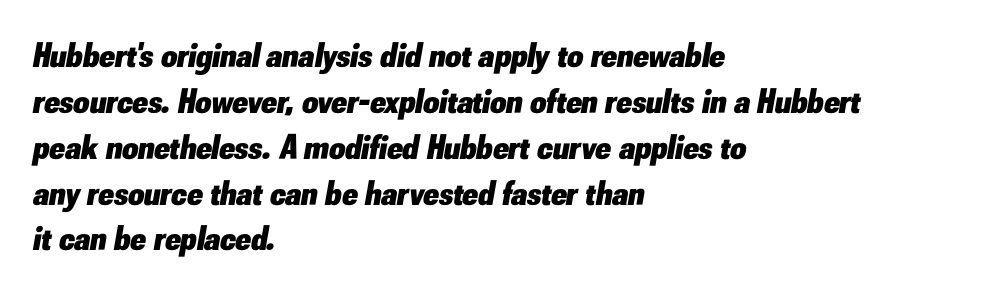
The image shows 35 px heavy type, italic (leaning right); set left-aligned, normal line spacing (1.31x), normal letter spacing, not underlined; low stroke contrast and a small x-height.
